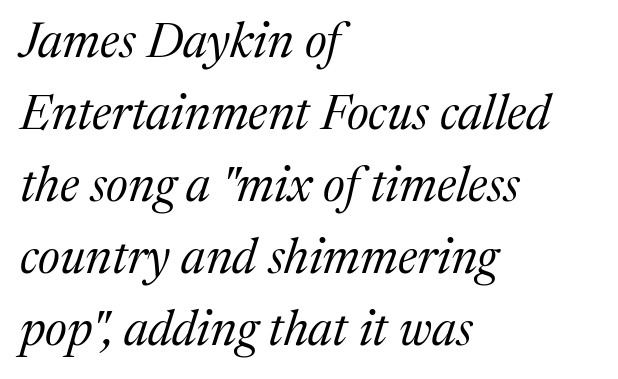
Q: Is the text bold? A: No.
Q: Is the text italic (slanted)? A: Yes, it leans right by about 17 degrees.
Q: Is the typeface a serif or a sans-serif typeface? A: Serif.
Q: Is the text underlined? A: No.
Q: How is the paragraph aligned? A: Left-aligned.
Q: Is the spacing between letters normal or unusually wide? A: Normal.
Q: Is the spacing between lines tight, normal or loose? A: Normal.
Q: Width (condensed, normal, or wide)? A: Normal.
Q: Stroke contrast? A: Medium.
Q: x-height? A: Medium.
Q: Monospaced? A: No.
